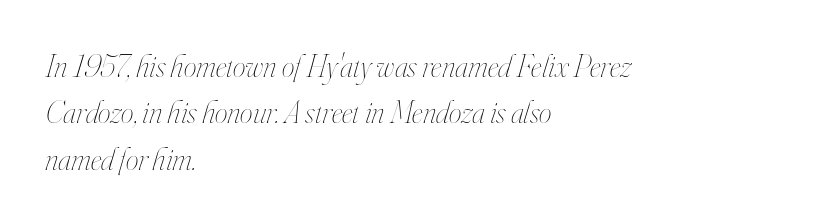
The image shows 32 px thin, condensed type, italic (leaning right); set left-aligned, normal line spacing (1.45x), normal letter spacing, not underlined; high stroke contrast and a small x-height.
